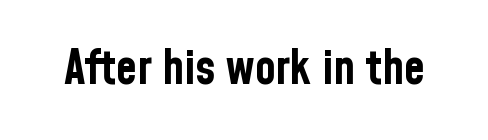
Has an underline been added? It has not. Tracking value appears to be zero — textbook default spacing. How heavy is the stroke? Heavy — this is a bold. The type family on display is of the sans-serif kind. Is this a fixed-width face? No — the glyphs have proportional, varying widths.
